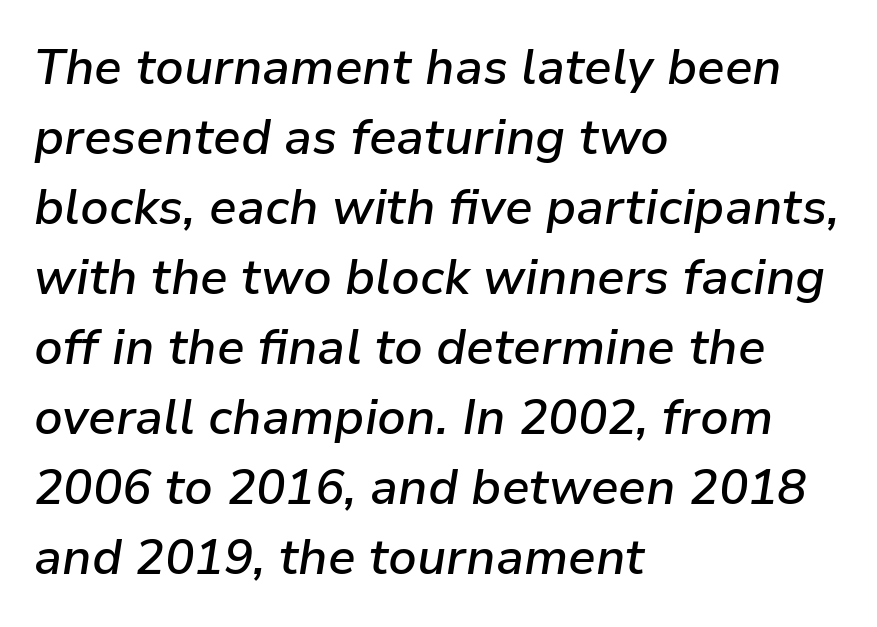
Regular leading. Looks like regular typesetting: each glyph gets only the width it needs. The baseline area is clear. The characters look somewhat weighty, a semibold short of true bold.
